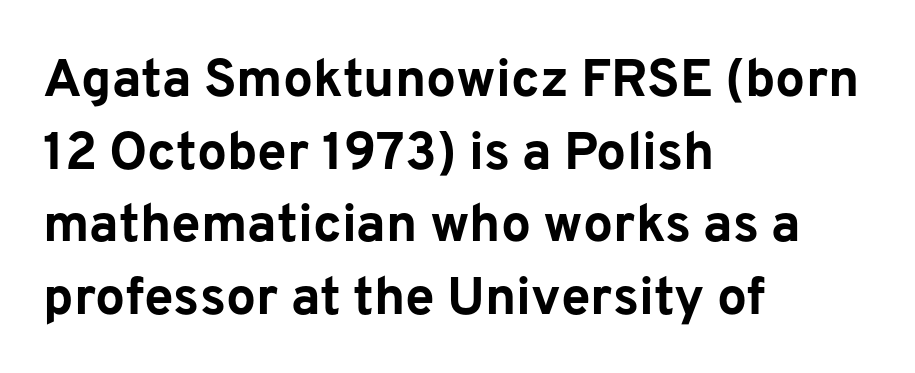
The image shows 53 px bold sans-serif type, upright; set left-aligned, normal line spacing (1.37x), normal letter spacing, not underlined; low stroke contrast and a medium x-height.
